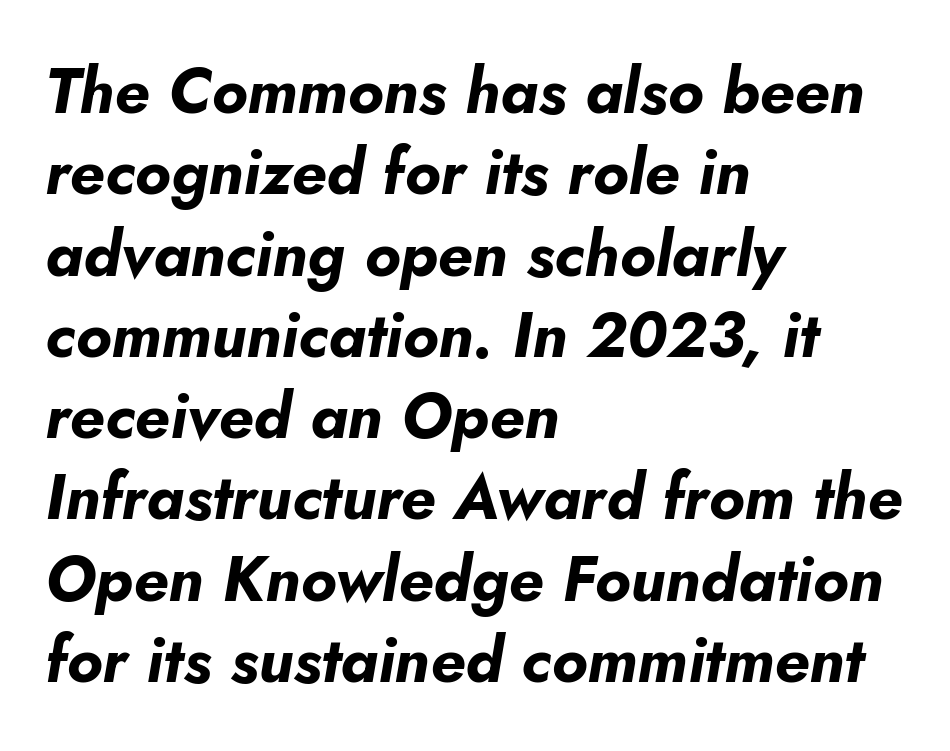
The face used here has a pronounced slope to its letters. Where is the straight margin? On the left. Each letter keeps its own natural width here, so spacing adapts to shape. This block has exactly the height ordinary leading produces.
